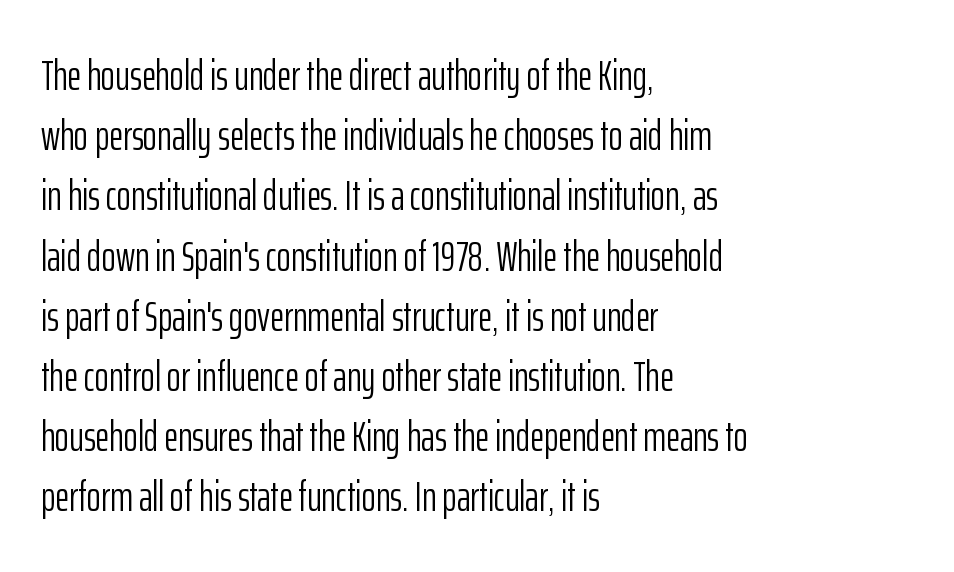
Are there feet on the stems? There aren't — it's a sans. Honestly, the letter spacing is just normal — you wouldn't notice it. Any mark beneath the type? The region is blank. Think standard paragraph weight, or any step lighter than that. Tall strokes in this sample are plumb rather than angled.
